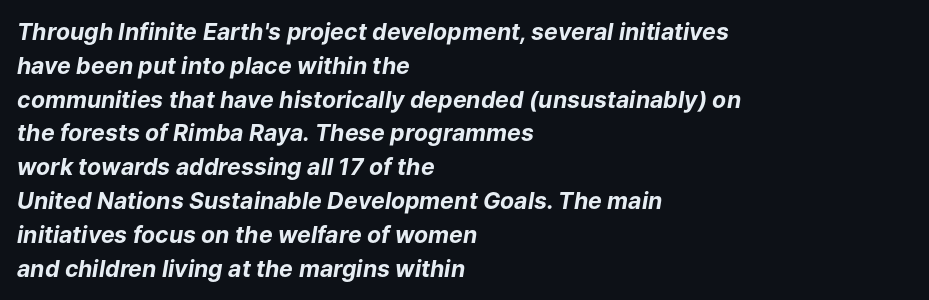
Q: Is the text bold? A: Yes.
Q: Is the text italic (slanted)? A: Yes, it leans right by about 9 degrees.
Q: Is the text underlined? A: No.
Q: How is the paragraph aligned? A: Left-aligned.
Q: Is the spacing between letters normal or unusually wide? A: Normal.
Q: Is the spacing between lines tight, normal or loose? A: Normal.
